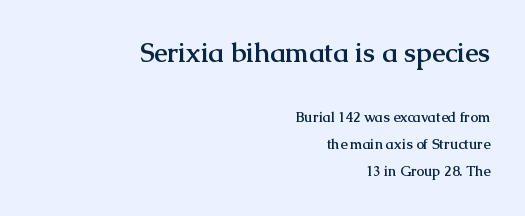
You could fit nearly another row in the gap between these rows. The letters in the upper block stand taller than those in the block below. Strong, thick strokes mark this as bold type. Unmarked baselines from the first word to the last. Caption: standard tracking, unaltered. Horizontal alignment here is rightward, an uncommon choice for prose.
